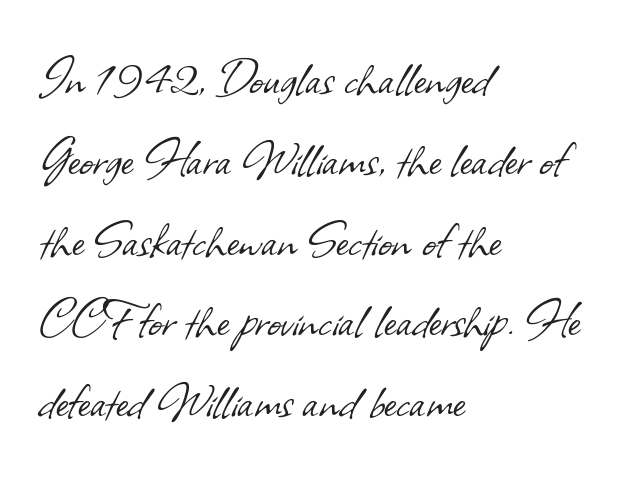
The baseline area is clear. The rendering uses natural spacing where letterforms have individual widths. You could call the tracking neutral — neither tight nor loose. Every row of glyphs begins at an identical x-position on the left.
